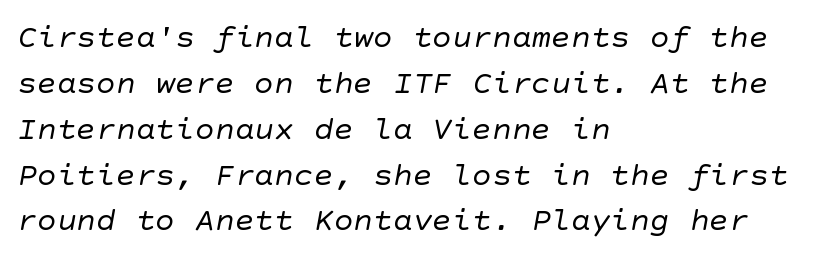
The image shows 33 px regular-weight sans-serif type; set left-aligned, normal line spacing (1.39x), normal letter spacing, not underlined; low stroke contrast and a large x-height.
